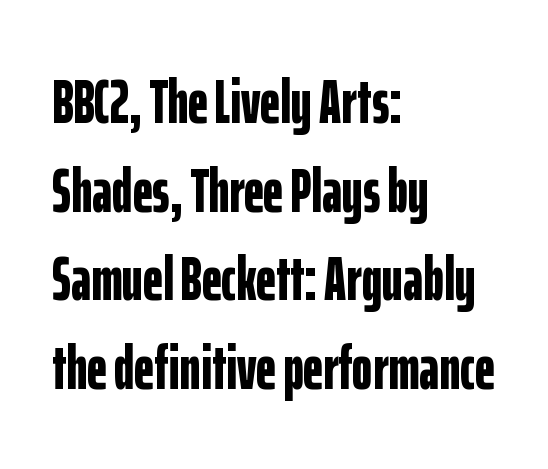
Q: Is the text bold? A: Yes.
Q: Is the text italic (slanted)? A: No, it is upright.
Q: Is the typeface a serif or a sans-serif typeface? A: Sans-serif.
Q: Is the text underlined? A: No.
Q: How is the paragraph aligned? A: Left-aligned.
Q: Is the spacing between letters normal or unusually wide? A: Normal.
Q: Is the spacing between lines tight, normal or loose? A: Normal.
Q: Width (condensed, normal, or wide)? A: Condensed.
Q: Stroke contrast? A: Low.
Q: x-height? A: Medium.
Q: Monospaced? A: No.
